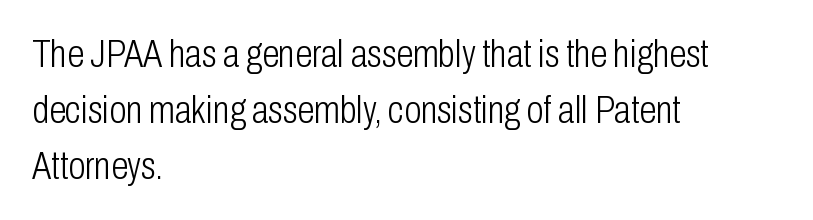
Spacing verdict: proportional, widths tailored to each character. Unlike italic type, these characters show no tilt at all. Leading: standard. Does the copy run flush right? No — it runs flush left.
